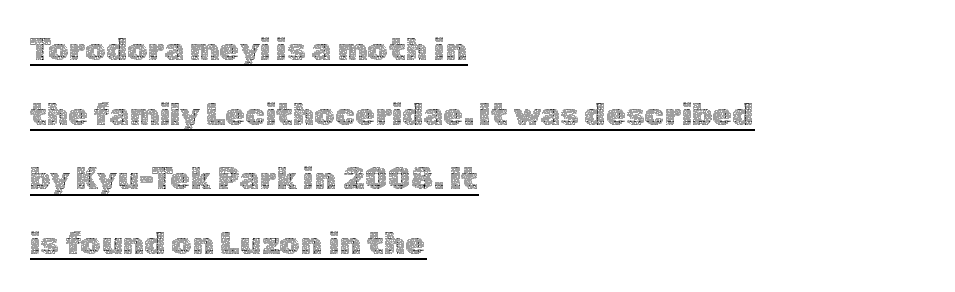
Q: Is the text bold? A: No.
Q: Is the text italic (slanted)? A: No, it is upright.
Q: Is the text underlined? A: Yes.
Q: How is the paragraph aligned? A: Left-aligned.
Q: Is the spacing between letters normal or unusually wide? A: Normal.
Q: Is the spacing between lines tight, normal or loose? A: Loose.
Q: Width (condensed, normal, or wide)? A: Normal.
Q: x-height? A: Medium.
Q: Monospaced? A: No.
